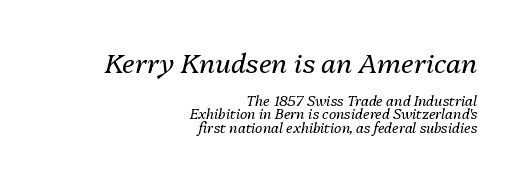
The image shows 27 px text type, italic (leaning right); set right-aligned, tight line spacing (0.97x), normal letter spacing, not underlined; the first (top) block is 1.93x larger.
